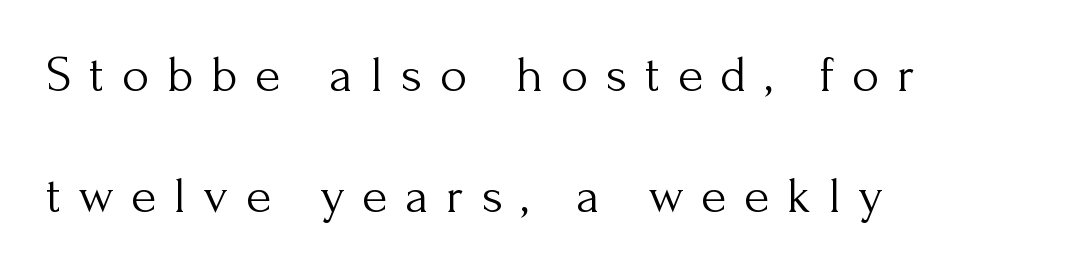
The image shows 52 px light serif type, upright; set left-aligned, loose line spacing (2.33x), unusually wide letter spacing (+0.34 em), not underlined; medium stroke contrast and a small x-height.
